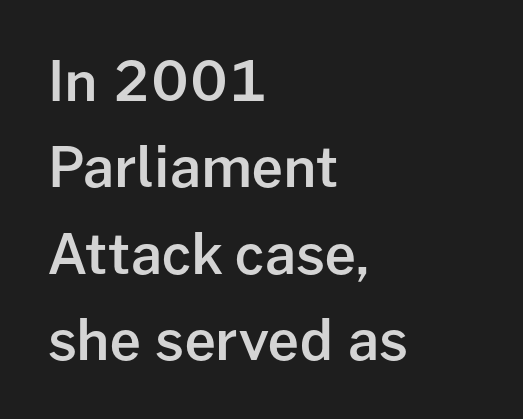
Do the characters align in a grid? No, the font is proportional. What's the leading like? Ordinary, nothing unusual. You can tell it's not italic because the verticals are truly vertical. The horizontal fit of the characters is conventional and even. A somewhat darkened texture: the type is semibold rather than bold.
